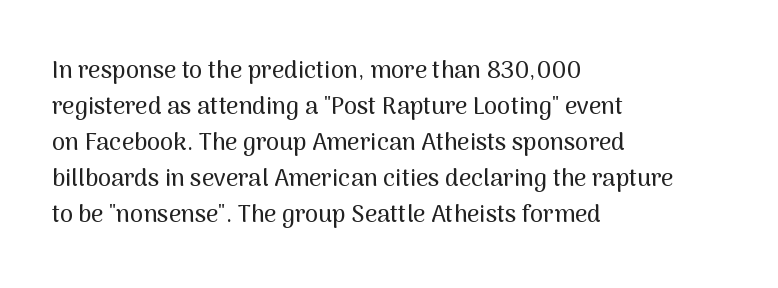
The image shows 24 px text type, upright; set left-aligned, normal line spacing (1.5x), normal letter spacing, not underlined.
